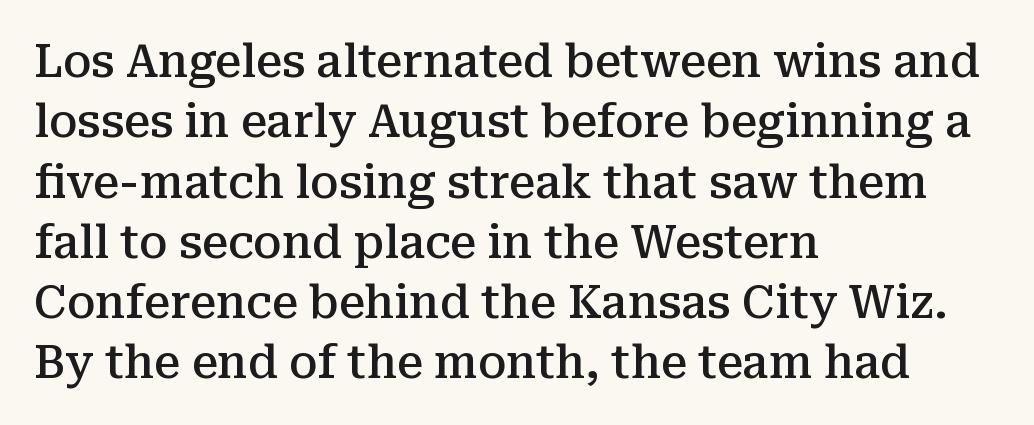
{"serif": "yes", "italic": "no", "bold": "semi", "weight": "semibold", "width": "normal", "stroke_contrast": "medium", "x_height": "medium", "monospaced": "no", "underline": "no", "align": "left", "line_spacing": "normal", "line_spacing_ratio": 1.31, "letter_spacing": "normal", "letter_spacing_em": 0.0, "glyph_px": 46}
